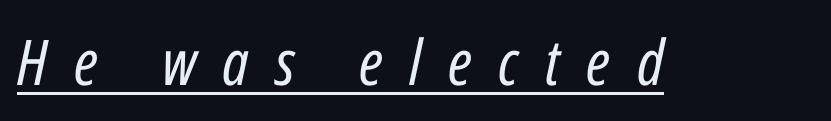
{"italic": "yes", "lean": "right", "slant_degrees": 12, "bold": "no", "weight": "regular", "width": "condensed", "stroke_contrast": "low", "x_height": "medium", "monospaced": "no", "underline": "yes", "letter_spacing": "wide", "letter_spacing_em": 0.42, "glyph_px": 63}
